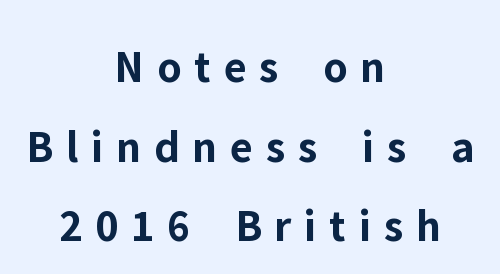
The image shows 46 px bold sans-serif type, upright; set centered, line spacing 1.73x, unusually wide letter spacing (+0.28 em), not underlined; low stroke contrast and a medium x-height.
